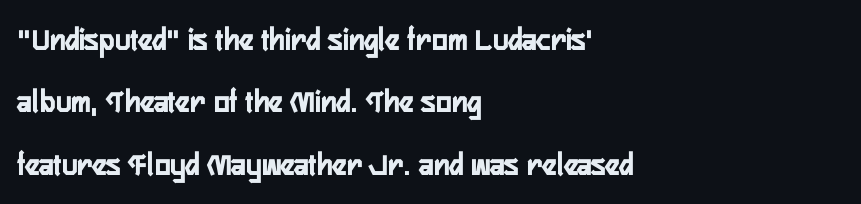
{"serif": "no", "italic": "no", "bold": "yes", "weight": "semibold", "width": "condensed", "stroke_contrast": "low", "x_height": "medium", "monospaced": "no", "underline": "no", "align": "left", "line_spacing_ratio": 1.89, "letter_spacing": "normal", "letter_spacing_em": 0.0, "glyph_px": 33}
